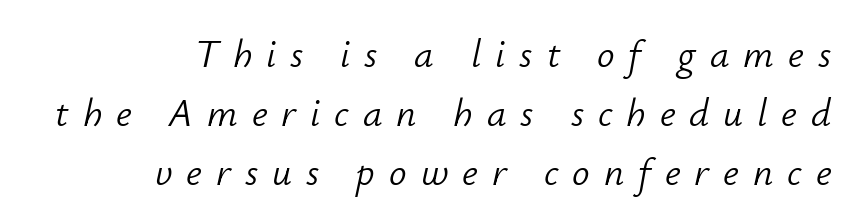
Loose tracking; the words dissolve into strings of separated letters. Underlining? Definitely not there. Each stroke keeps to a modest, everyday thickness or less. The text carries the slant typical of an italic or oblique font. A flush-right, rag-left setting is used for this passage. Each letter keeps its own natural width here, so spacing adapts to shape.
